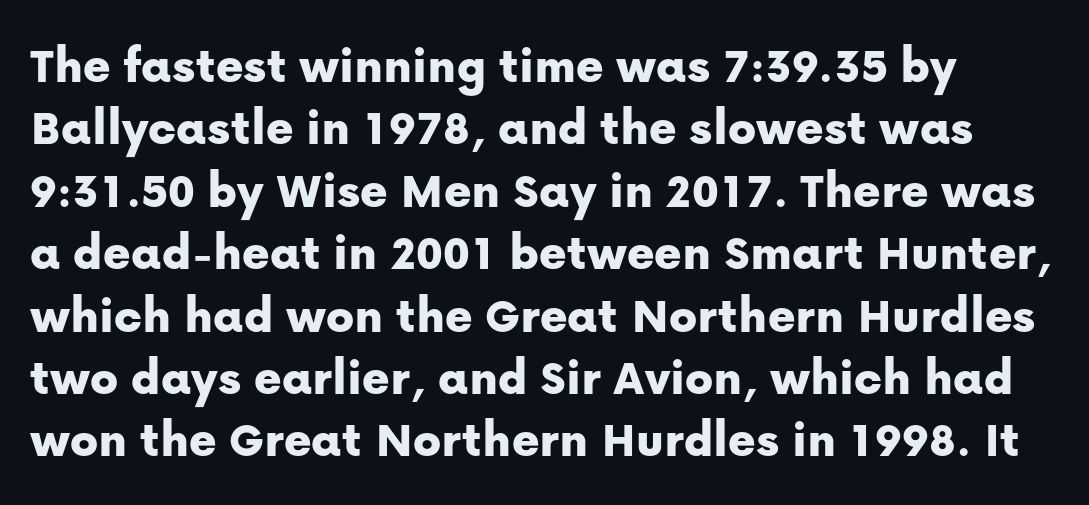
Is this a sans? Yes — the strokes have no serifs. This is the regular roman posture of the typeface. No word sits above an underline. Do the characters align in a grid? No, the font is proportional. You could call the tracking neutral — neither tight nor loose.
